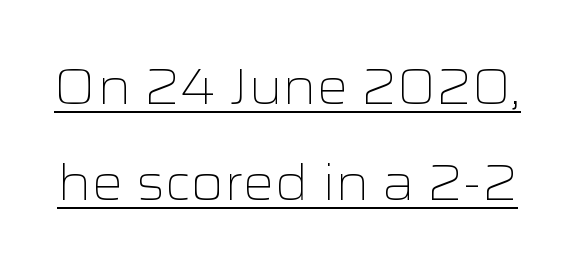
Does the type have serifs? No, each stem ends abruptly. Varying glyph widths throughout — classic text-font behaviour. Is this a heavy cut? Hardly; it is regular or lighter. The lettering holds an erect, upright posture throughout.
